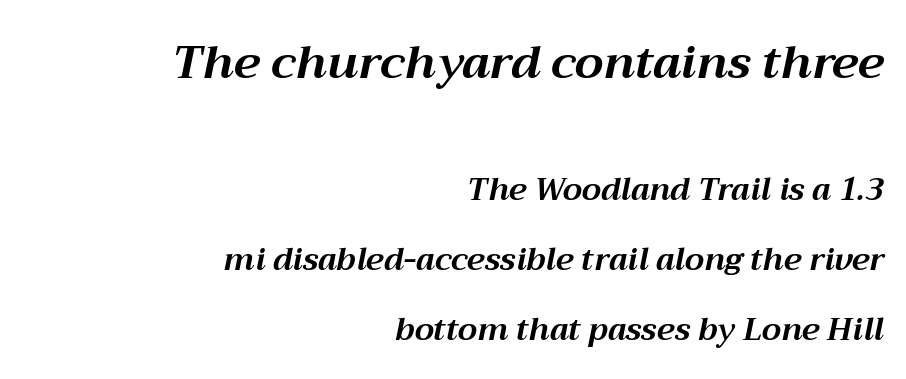
Clear beneath every line of the passage. This sample has the flowing, uneven cadence of proportional lettering. The passage shown begins with its larger block and ends with its smaller one. Loosely led — the rows are spread out.
